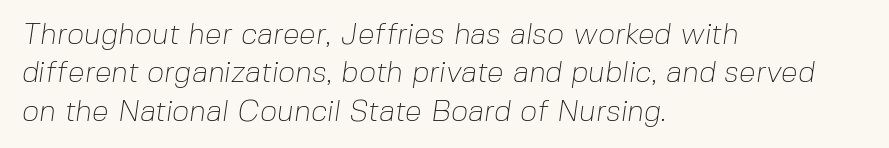
The image shows 30 px thin sans-serif type; set left-aligned, normal line spacing (1.28x), normal letter spacing, not underlined; low stroke contrast and a medium x-height.
